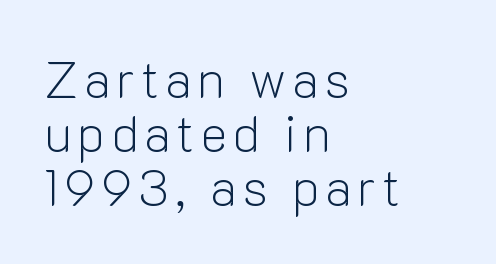
{"serif": "no", "italic": "no", "bold": "no", "weight": "light", "width": "normal", "stroke_contrast": "low", "x_height": "medium", "monospaced": "no", "underline": "no", "align": "left", "line_spacing": "tight", "line_spacing_ratio": 1.06, "glyph_px": 51}
